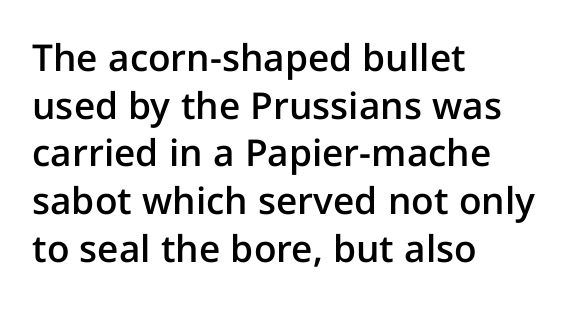
The image shows 37 px semibold sans-serif type, upright; set left-aligned, normal line spacing (1.29x), normal letter spacing, not underlined; low stroke contrast and a medium x-height.
